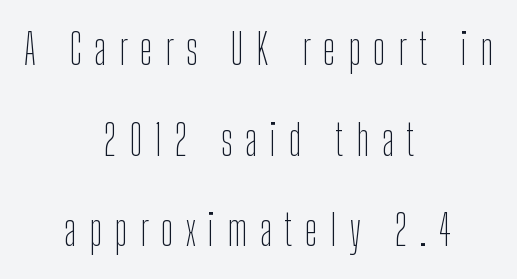
Stems here are at most as thick as an everyday book face. Designer's note — italics off, roman on. The designer dialed line spacing up above the default. The passage shown is typed in a proportional face where columns would drift. Check the space under the baseline: it is left empty.
